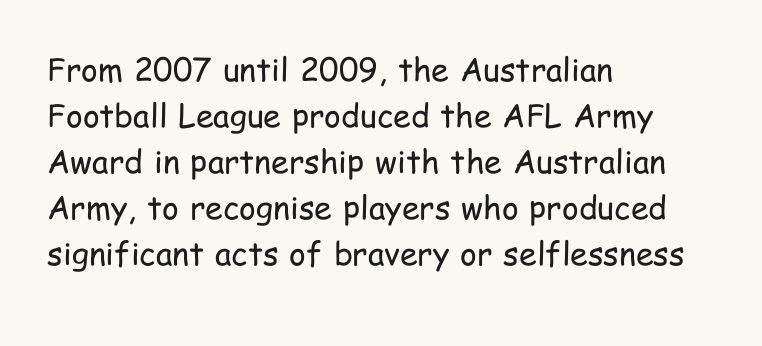
{"serif": "no", "italic": "no", "bold": "no", "weight": "regular", "width": "condensed", "stroke_contrast": "low", "x_height": "medium", "monospaced": "no", "underline": "no", "align": "left", "line_spacing": "normal", "line_spacing_ratio": 1.44, "letter_spacing": "normal", "letter_spacing_em": 0.0, "glyph_px": 32}
